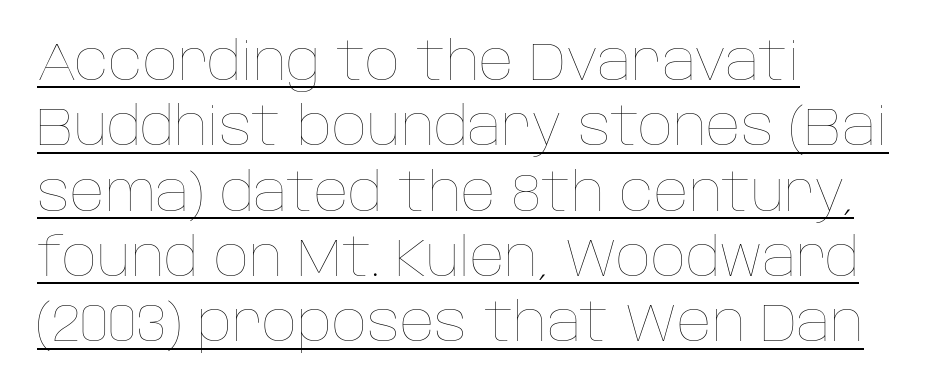
Q: Is the text bold? A: No.
Q: Is the text italic (slanted)? A: No, it is upright.
Q: Is the text underlined? A: Yes.
Q: How is the paragraph aligned? A: Left-aligned.
Q: Is the spacing between letters normal or unusually wide? A: Normal.
Q: Width (condensed, normal, or wide)? A: Normal.
Q: Stroke contrast? A: Low.
Q: x-height? A: Large.
Q: Monospaced? A: No.
